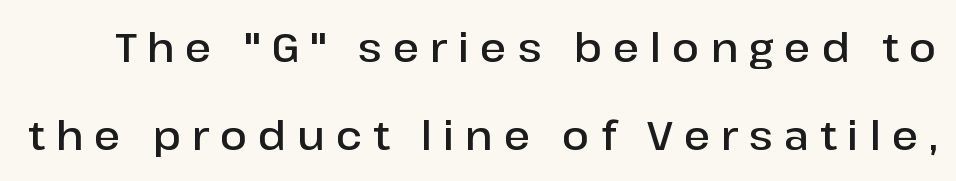
Q: Is the text bold? A: Semi-bold.
Q: Is the text italic (slanted)? A: No, it is upright.
Q: Is the typeface a serif or a sans-serif typeface? A: Sans-serif.
Q: Is the text underlined? A: No.
Q: Is the spacing between letters normal or unusually wide? A: Unusually wide.
Q: Is the spacing between lines tight, normal or loose? A: Loose.
Q: Width (condensed, normal, or wide)? A: Normal.
Q: Stroke contrast? A: Low.
Q: x-height? A: Medium.
Q: Monospaced? A: No.
